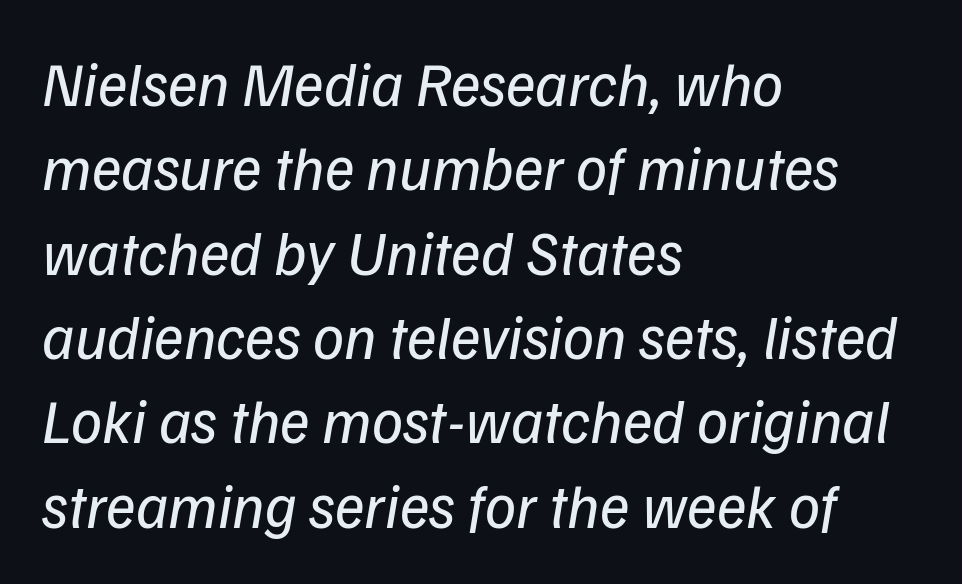
The image shows 62 px regular-weight type, italic (leaning right); set left-aligned, normal line spacing (1.36x), normal letter spacing, not underlined; low stroke contrast and a medium x-height.
